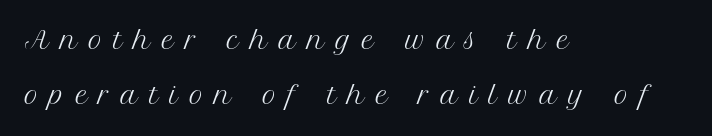
Q: Is the text bold? A: No.
Q: Is the text italic (slanted)? A: Yes.
Q: Is the text underlined? A: No.
Q: How is the paragraph aligned? A: Left-aligned.
Q: Is the spacing between letters normal or unusually wide? A: Unusually wide.
Q: Is the spacing between lines tight, normal or loose? A: Loose.
